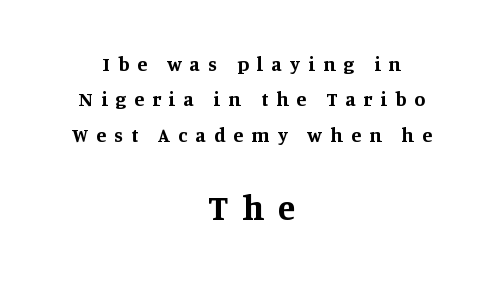
The image shows 35 px bold serif type, upright; set centered, line spacing 1.77x, unusually wide letter spacing (+0.41 em), not underlined; the second (bottom) block is 1.75x larger; medium stroke contrast and a large x-height.
